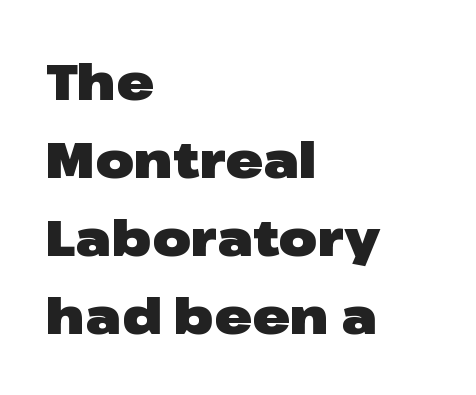
The image shows 50 px heavy, wide sans-serif type, upright; set left-aligned, normal line spacing (1.56x), normal letter spacing, not underlined; low stroke contrast and a medium x-height.
